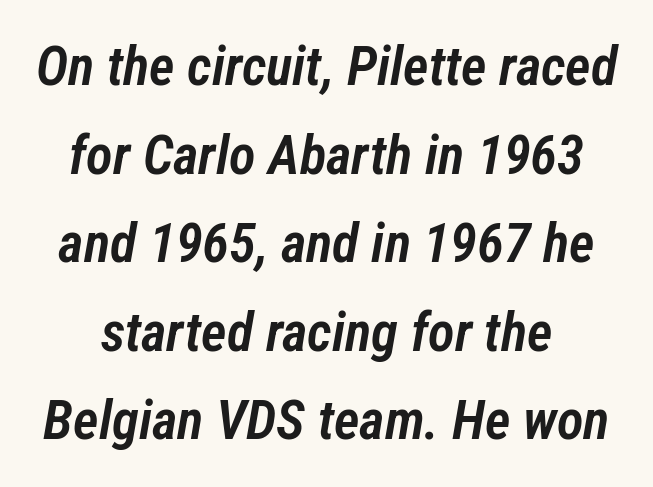
The image shows 55 px semibold, condensed type, italic (leaning right); set normal line spacing (1.61x), normal letter spacing, not underlined; low stroke contrast and a medium x-height.
